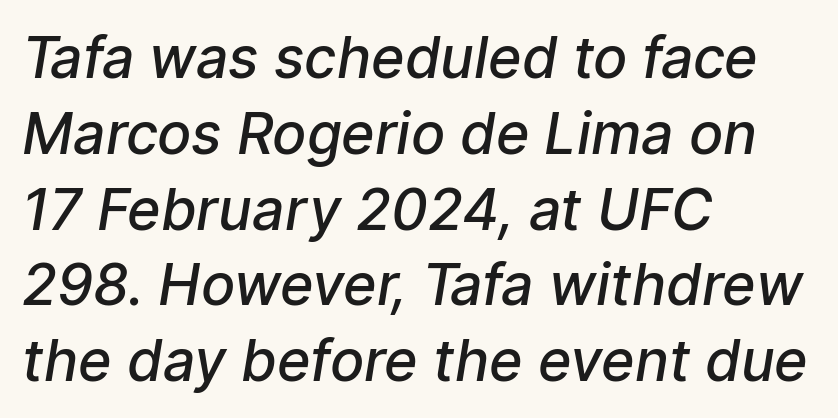
The image shows 57 px semibold sans-serif type; set left-aligned, normal line spacing (1.33x), normal letter spacing, not underlined; low stroke contrast and a medium x-height.
